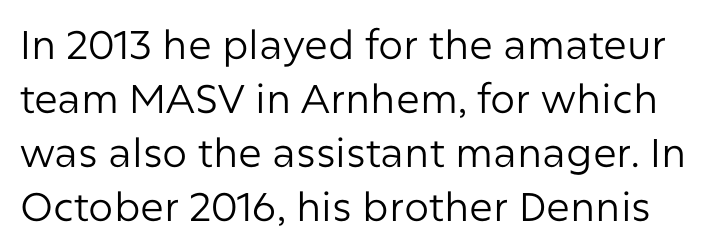
The vertical gap from one line to the next is medium. This sample uses a sans-serif face. Is this a fixed-width face? No — the glyphs have proportional, varying widths. Upright lettering throughout.
